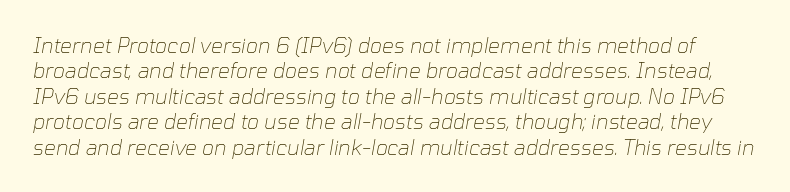
{"italic": "yes", "lean": "right", "slant_degrees": 10, "bold": "no", "underline": "no", "line_spacing_ratio": 1.21, "letter_spacing": "normal", "letter_spacing_em": 0.0, "glyph_px": 21}
